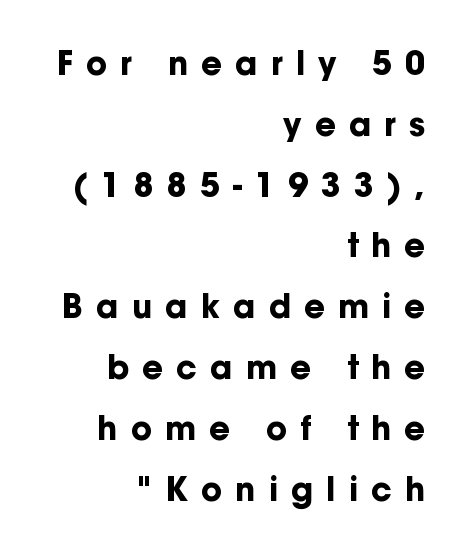
The face used here is proportionally spaced, like ordinary book or web type. The font's upright variant was chosen for this text. What weight is shown? A full bold with thick strokes. The tracking jumps out immediately: characters are airy and widely separated.
